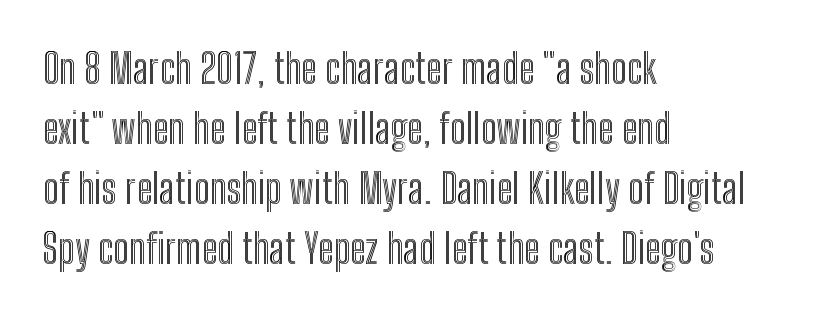
{"italic": "no", "width": "condensed", "x_height": "medium", "monospaced": "no", "underline": "no", "align": "left", "line_spacing": "normal", "line_spacing_ratio": 1.46, "letter_spacing": "normal", "letter_spacing_em": 0.0, "glyph_px": 41}
